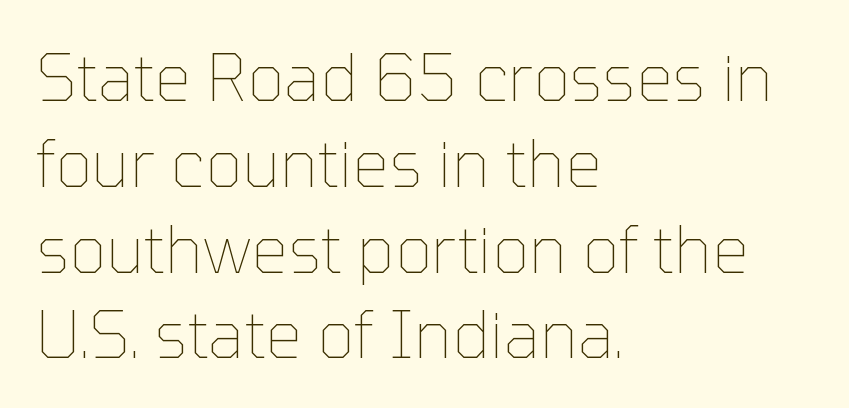
Q: Is the text bold? A: No.
Q: Is the text italic (slanted)? A: No, it is upright.
Q: Is the text underlined? A: No.
Q: How is the paragraph aligned? A: Left-aligned.
Q: Is the spacing between letters normal or unusually wide? A: Normal.
Q: Is the spacing between lines tight, normal or loose? A: Normal.
Q: Width (condensed, normal, or wide)? A: Normal.
Q: Stroke contrast? A: Low.
Q: x-height? A: Medium.
Q: Monospaced? A: No.
